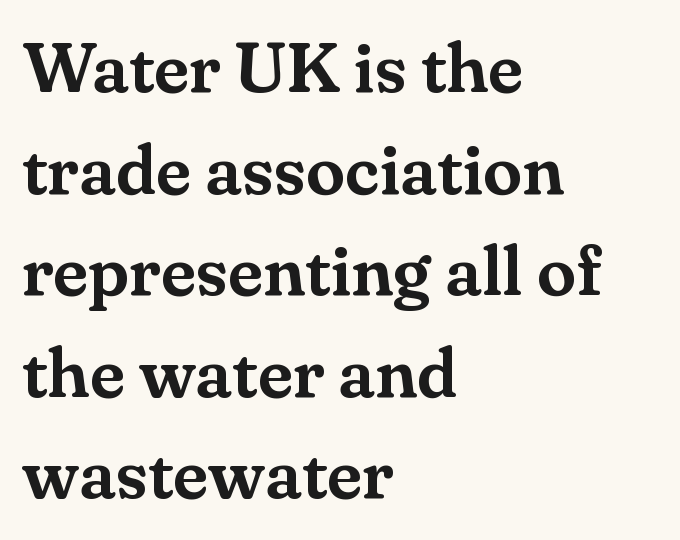
{"serif": "yes", "italic": "no", "width": "normal", "stroke_contrast": "medium", "x_height": "small", "monospaced": "no", "underline": "no", "align": "left", "line_spacing": "normal", "line_spacing_ratio": 1.43, "letter_spacing": "normal", "letter_spacing_em": 0.0, "glyph_px": 71}
